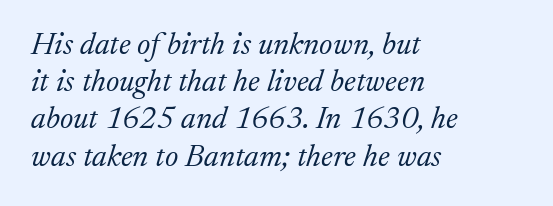
Stroke thickness stays within the range of a standard reading face or lighter. The text carries the slant typical of an italic or oblique font. Glance below the letters and you will spot only blank space. The designer went with a serif here, giving each stem small feet.
